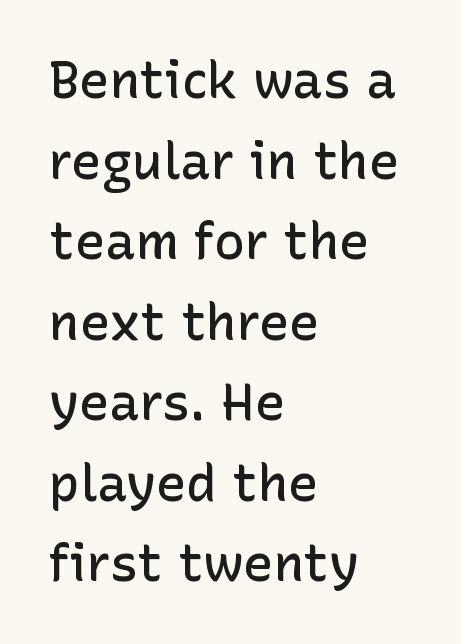
Q: Is the text bold? A: Semi-bold.
Q: Is the text italic (slanted)? A: No, it is upright.
Q: Is the typeface a serif or a sans-serif typeface? A: Sans-serif.
Q: Is the text underlined? A: No.
Q: How is the paragraph aligned? A: Left-aligned.
Q: Is the spacing between letters normal or unusually wide? A: Normal.
Q: Is the spacing between lines tight, normal or loose? A: Normal.
Q: Width (condensed, normal, or wide)? A: Normal.
Q: Stroke contrast? A: Low.
Q: x-height? A: Medium.
Q: Monospaced? A: No.
